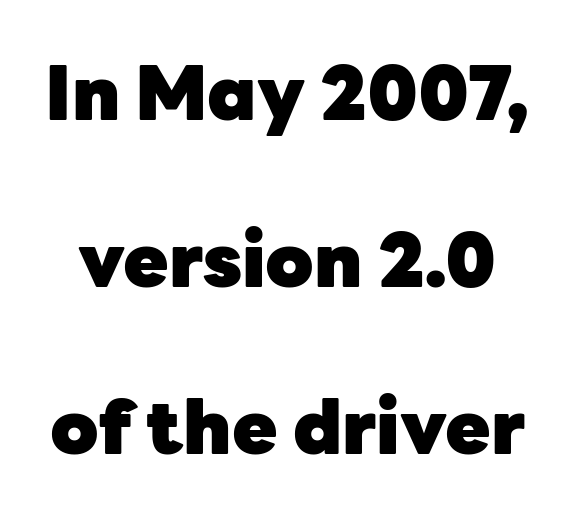
{"serif": "no", "italic": "no", "bold": "yes", "weight": "heavy", "width": "normal", "stroke_contrast": "low", "x_height": "medium", "monospaced": "no", "underline": "no", "line_spacing": "loose", "line_spacing_ratio": 2.26, "letter_spacing": "normal", "letter_spacing_em": 0.0, "glyph_px": 74}
